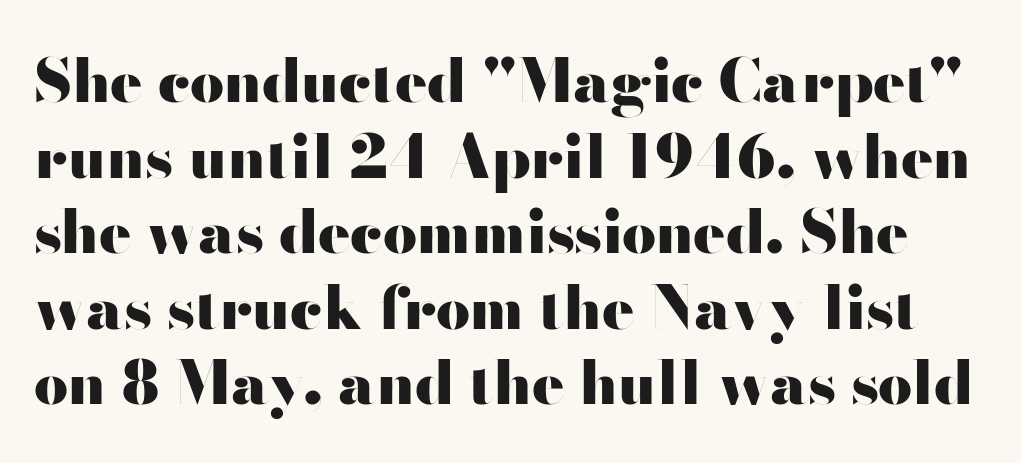
Q: Is the text bold? A: Yes.
Q: Is the text italic (slanted)? A: No, it is upright.
Q: Is the typeface a serif or a sans-serif typeface? A: Serif.
Q: Is the text underlined? A: No.
Q: Is the spacing between letters normal or unusually wide? A: Normal.
Q: Is the spacing between lines tight, normal or loose? A: Normal.
Q: Width (condensed, normal, or wide)? A: Wide.
Q: Stroke contrast? A: High.
Q: x-height? A: Small.
Q: Monospaced? A: No.
